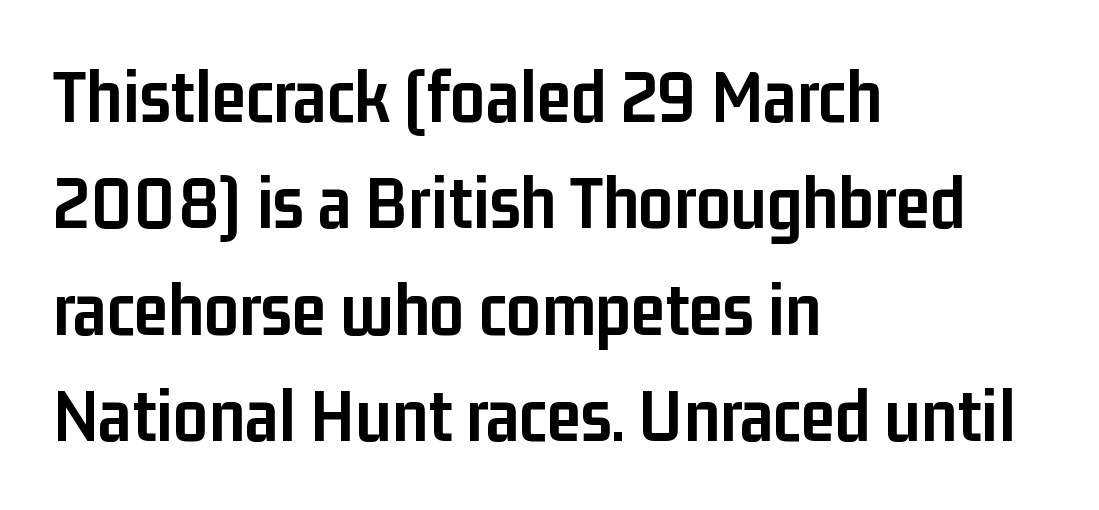
Where is the straight margin? On the left. Spacing verdict: proportional, widths tailored to each character. A typesetter would call this leading conventional body-copy spacing. Tall strokes in this sample are plumb rather than angled. Glance below the letters and you will spot only blank space. These lines keep a tight, regular rhythm from letter to letter.
